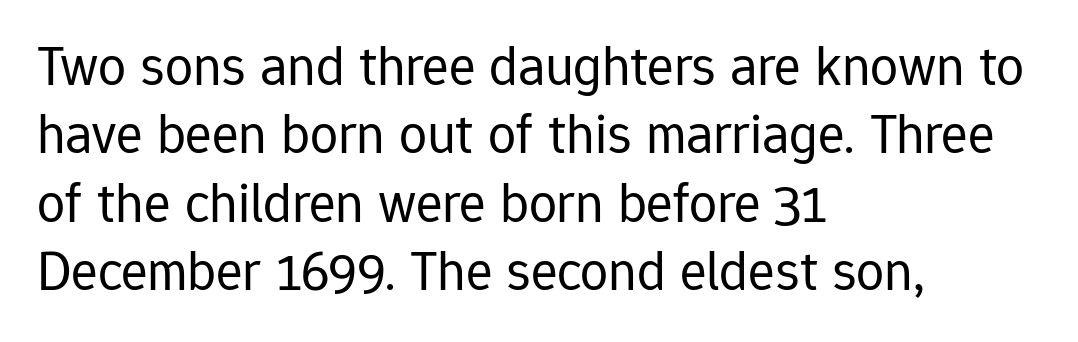
The image shows 56 px regular-weight sans-serif type, upright; set left-aligned, line spacing 1.22x, normal letter spacing, not underlined; low stroke contrast and a medium x-height.
